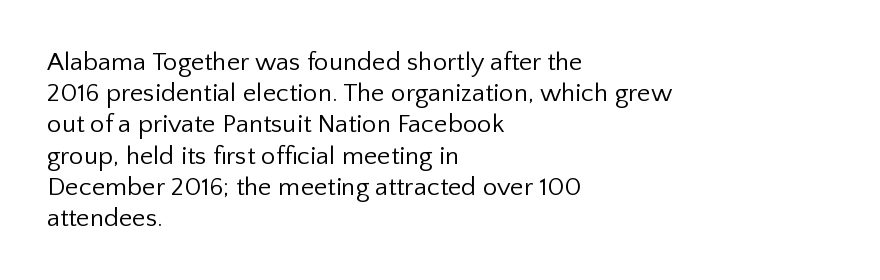
One-word summary of the alignment: left. In terms of letterspacing, this is plain default setting. The words here are not underlined. The characters are drawn with everyday or finer stroke widths. The letters stand straight up with perfectly vertical stems.
